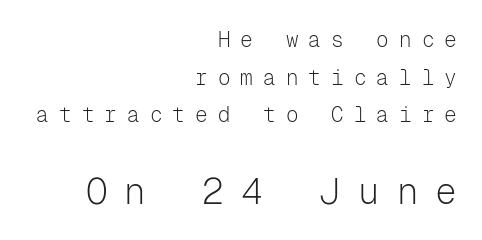
The image shows 36 px light sans-serif type, upright, monospaced; set right-aligned, line spacing 1.79x, unusually wide letter spacing (+0.48 em), not underlined; the second (bottom) block is 1.71x larger; low stroke contrast and a medium x-height.
